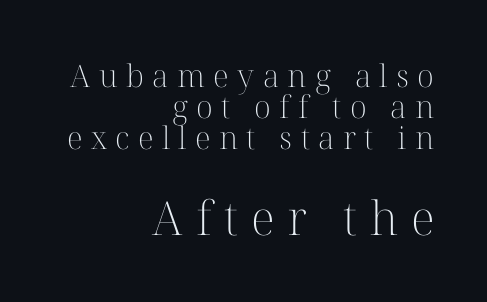
Has an underline been added? It has not. Characters follow at a spacing far wider than the type designer built in. Two sizes are in play, and the larger belongs to the second block. Ink coverage per letter is moderate at most. Spacing verdict: proportional, widths tailored to each character. Quick note: not italic, upright.
